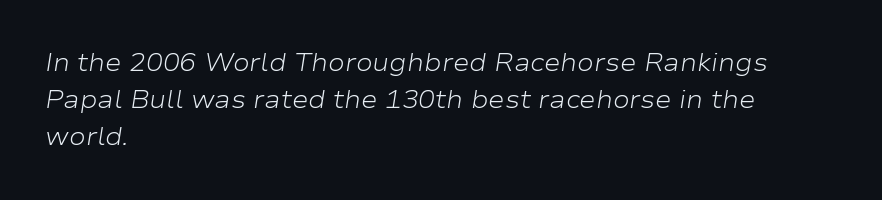
{"italic": "yes", "lean": "right", "slant_degrees": 9, "bold": "no", "underline": "no", "align": "left", "line_spacing": "normal", "line_spacing_ratio": 1.49, "letter_spacing": "normal", "letter_spacing_em": 0.0, "glyph_px": 25}
